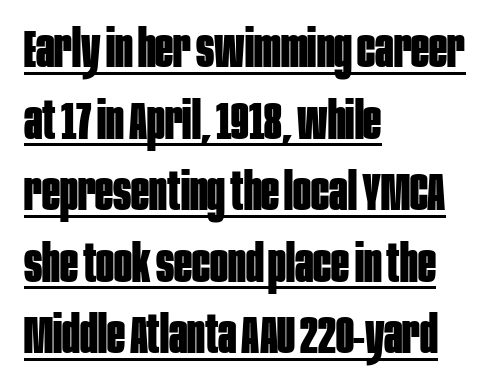
Strong, thick strokes mark this as bold type. Looks like regular typesetting: each glyph gets only the width it needs. If you measured baseline to baseline, you'd find a middling distance. These lines are set flush left with a ragged right edge. The passage shown is typeset with a sans-serif family.
